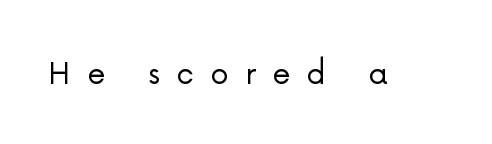
{"serif": "no", "italic": "no", "bold": "no", "weight": "light", "width": "normal", "stroke_contrast": "low", "x_height": "medium", "monospaced": "no", "underline": "no", "letter_spacing": "wide", "letter_spacing_em": 0.47, "glyph_px": 36}
